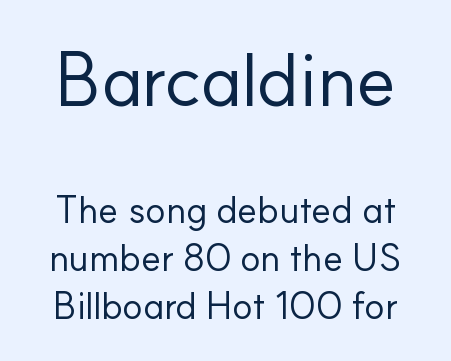
The image shows 75 px regular-weight sans-serif type, upright; set normal line spacing (1.26x), normal letter spacing, not underlined; the first (top) block is 1.97x larger; low stroke contrast and a small x-height.
